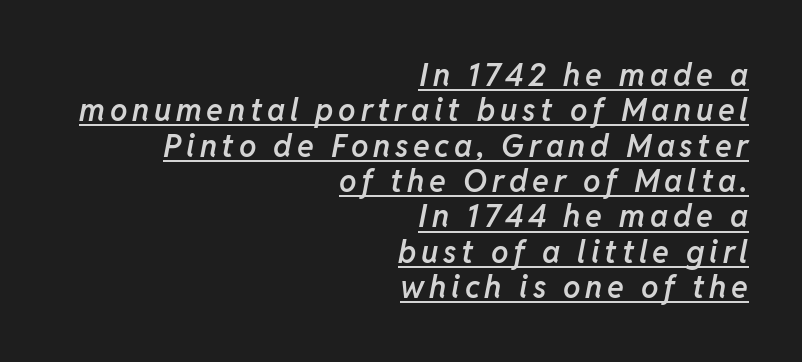
Q: Is the text bold? A: Semi-bold.
Q: Is the text italic (slanted)? A: Yes, it leans right by about 11 degrees.
Q: Is the text underlined? A: Yes.
Q: How is the paragraph aligned? A: Right-aligned.
Q: Is the spacing between lines tight, normal or loose? A: Tight.
Q: Width (condensed, normal, or wide)? A: Normal.
Q: Stroke contrast? A: Low.
Q: x-height? A: Medium.
Q: Monospaced? A: No.
